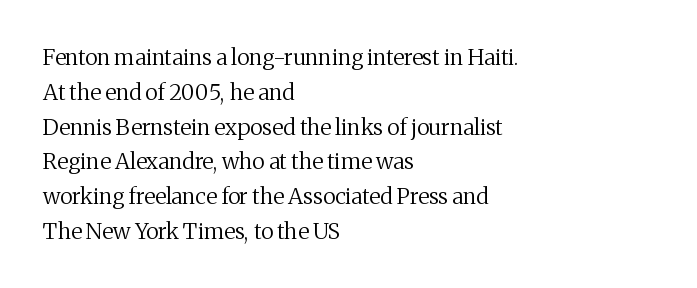
All the whitespace from short lines collects on the right. No extra tracking has been applied to these lines. Characters remain perfectly vertical along every line. The space beneath each line is pristine and unruled. Vertical stems look standard width or narrower in stroke.
